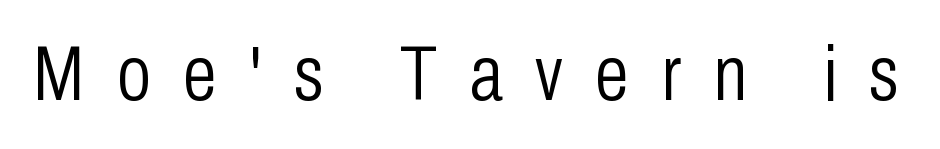
The image shows 77 px light, condensed sans-serif type, upright; set unusually wide letter spacing (+0.42 em), not underlined; low stroke contrast and a medium x-height.
